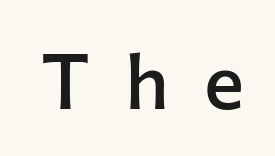
These words are printed semibold, heavier than regular yet not bold. The strip under each line holds only bare page. To sum up the face: it is a sans, with no serifs. Each word looks stretched out because of the extra space between its letters. These lines were composed using upright roman letters. You could not count columns in this text — the font is proportionally spaced.
